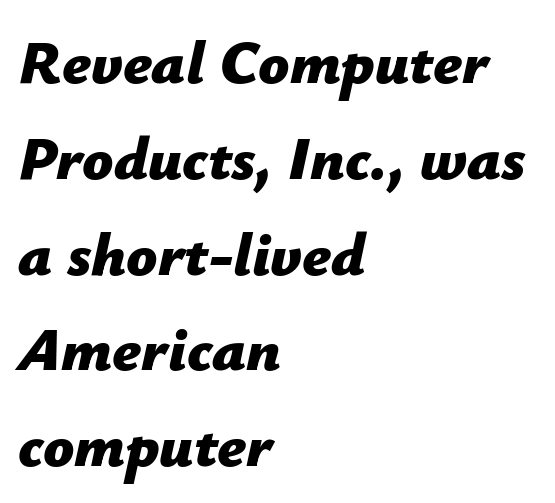
Q: Is the text bold? A: Yes.
Q: Is the text italic (slanted)? A: Yes, it leans right by about 12 degrees.
Q: Is the text underlined? A: No.
Q: How is the paragraph aligned? A: Left-aligned.
Q: Is the spacing between letters normal or unusually wide? A: Normal.
Q: Is the spacing between lines tight, normal or loose? A: Normal.
Q: Width (condensed, normal, or wide)? A: Normal.
Q: Stroke contrast? A: Low.
Q: x-height? A: Medium.
Q: Monospaced? A: No.
